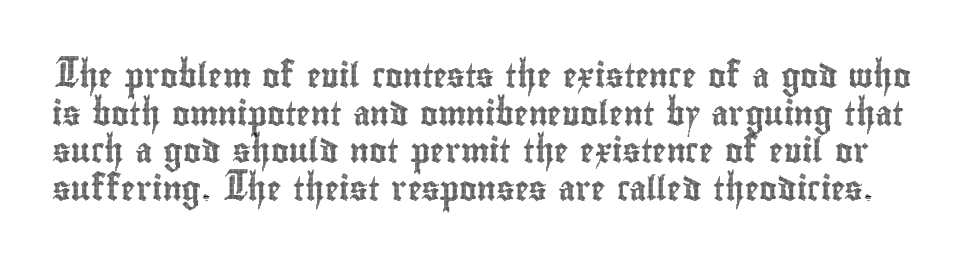
{"italic": "no", "underline": "no", "line_spacing": "normal", "line_spacing_ratio": 1.57, "letter_spacing": "normal", "letter_spacing_em": 0.0, "glyph_px": 24}
